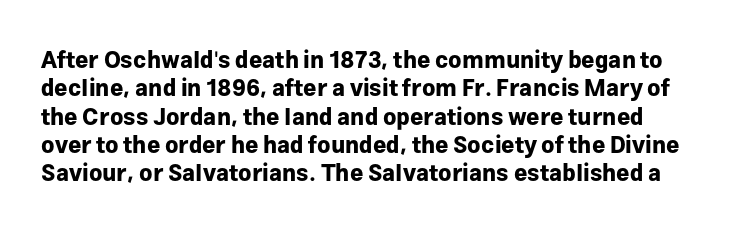
In terms of posture, this sample is upright. Look at the stroke-to-counter ratio: heavy, a bold. Look at the tracking — it's just the regular setting, nothing added. No word sits above an underline.
